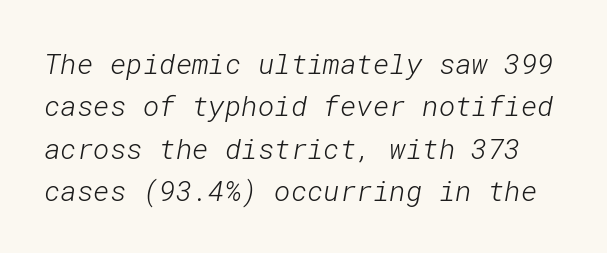
Q: Is the text bold? A: No.
Q: Is the typeface a serif or a sans-serif typeface? A: Sans-serif.
Q: Is the text underlined? A: No.
Q: Is the spacing between letters normal or unusually wide? A: Normal.
Q: Is the spacing between lines tight, normal or loose? A: Normal.
Q: Width (condensed, normal, or wide)? A: Normal.
Q: Stroke contrast? A: Low.
Q: x-height? A: Medium.
